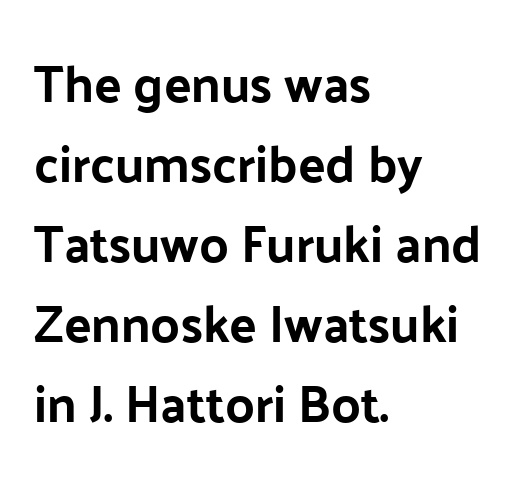
{"serif": "no", "italic": "no", "width": "normal", "stroke_contrast": "low", "x_height": "medium", "monospaced": "no", "underline": "no", "align": "left", "line_spacing": "normal", "line_spacing_ratio": 1.57, "letter_spacing": "normal", "letter_spacing_em": 0.0, "glyph_px": 51}
